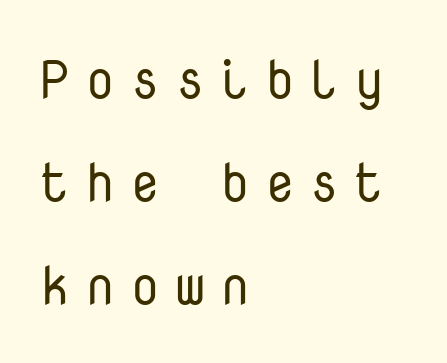
The image shows 54 px regular-weight sans-serif type, upright, monospaced; set left-aligned, loose line spacing (1.91x), unusually wide letter spacing (+0.27 em), not underlined; low stroke contrast and a medium x-height.
